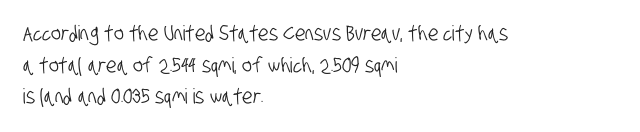
Q: Is the text underlined? A: No.
Q: How is the paragraph aligned? A: Left-aligned.
Q: Is the spacing between letters normal or unusually wide? A: Normal.
Q: Is the spacing between lines tight, normal or loose? A: Normal.
